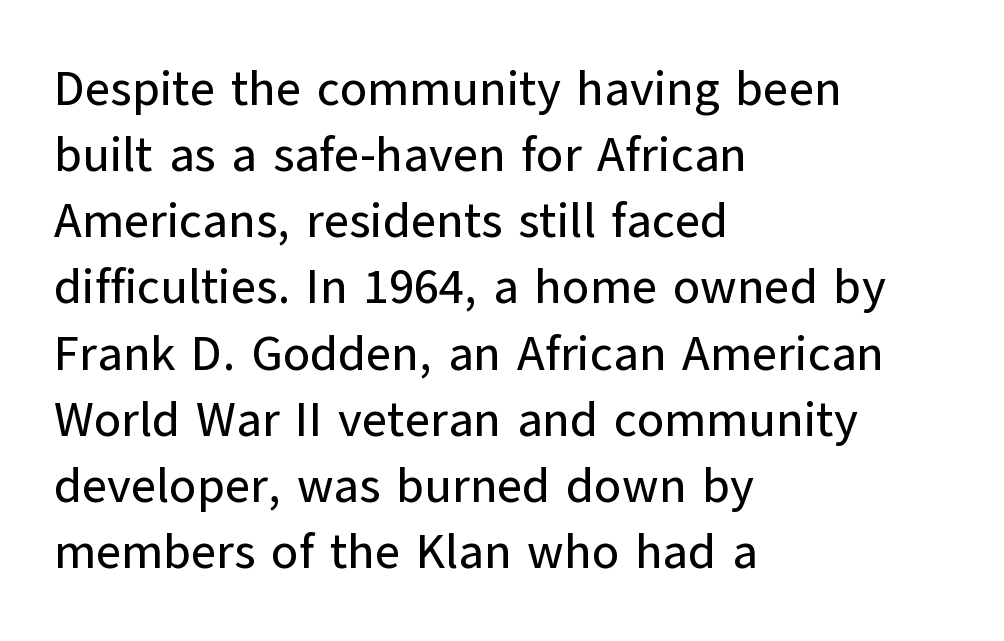
{"serif": "no", "italic": "no", "width": "normal", "stroke_contrast": "low", "x_height": "medium", "monospaced": "no", "underline": "no", "align": "left", "line_spacing": "normal", "line_spacing_ratio": 1.35, "letter_spacing": "normal", "letter_spacing_em": 0.0, "glyph_px": 49}
